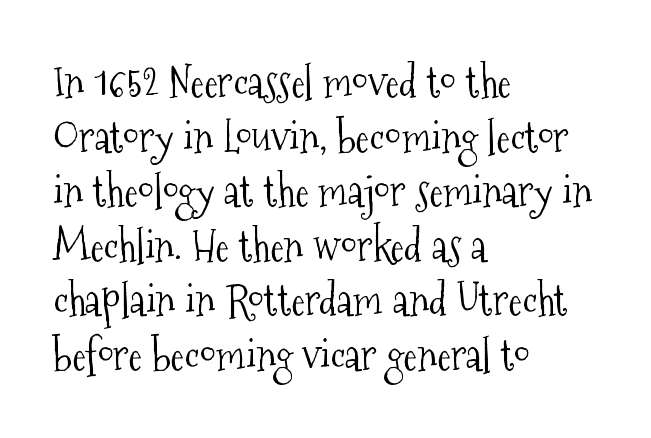
Q: Is the text bold? A: No.
Q: Is the text italic (slanted)? A: No, it is upright.
Q: Is the typeface a serif or a sans-serif typeface? A: Serif.
Q: Is the text underlined? A: No.
Q: How is the paragraph aligned? A: Left-aligned.
Q: Is the spacing between letters normal or unusually wide? A: Normal.
Q: Is the spacing between lines tight, normal or loose? A: Normal.
Q: Width (condensed, normal, or wide)? A: Condensed.
Q: Stroke contrast? A: Medium.
Q: x-height? A: Medium.
Q: Monospaced? A: No.
